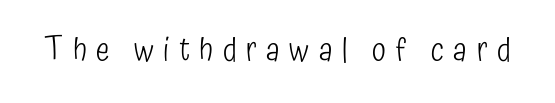
Q: Is the text bold? A: No.
Q: Is the text italic (slanted)? A: No, it is upright.
Q: Is the typeface a serif or a sans-serif typeface? A: Sans-serif.
Q: Is the text underlined? A: No.
Q: Is the spacing between letters normal or unusually wide? A: Unusually wide.
Q: Width (condensed, normal, or wide)? A: Condensed.
Q: Stroke contrast? A: Low.
Q: x-height? A: Medium.
Q: Monospaced? A: No.
